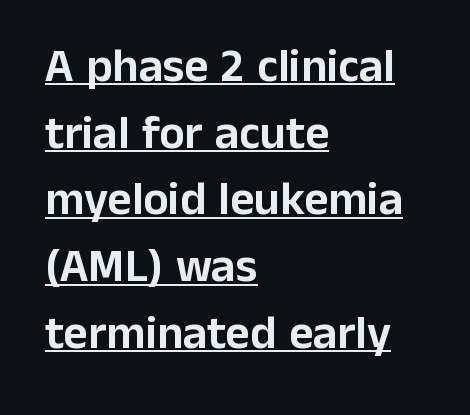
Q: Is the text italic (slanted)? A: No, it is upright.
Q: Is the typeface a serif or a sans-serif typeface? A: Sans-serif.
Q: Is the text underlined? A: Yes.
Q: How is the paragraph aligned? A: Left-aligned.
Q: Is the spacing between letters normal or unusually wide? A: Normal.
Q: Is the spacing between lines tight, normal or loose? A: Normal.
Q: Width (condensed, normal, or wide)? A: Normal.
Q: Stroke contrast? A: Low.
Q: x-height? A: Medium.
Q: Monospaced? A: No.
